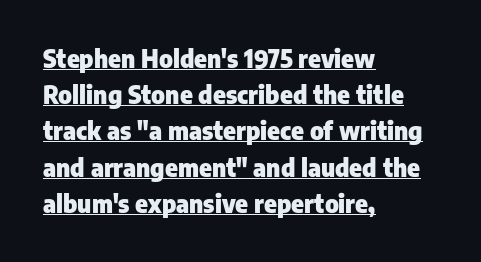
The image shows 24 px bold type, upright; set left-aligned, normal line spacing (1.51x), normal letter spacing, underlined.
